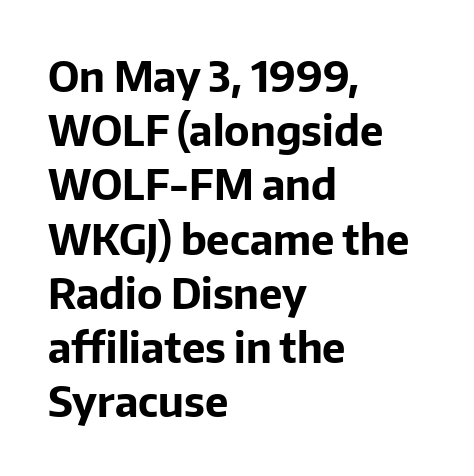
The image shows 42 px bold sans-serif type, upright; set left-aligned, normal line spacing (1.29x), normal letter spacing, not underlined; low stroke contrast and a medium x-height.
